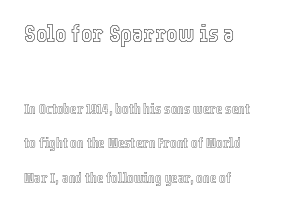
Notice the wide empty band between every row — that's loose leading. Two sizes are in play, and the larger belongs to the first block. The horizontal fit of the characters is conventional and even. The passage is arranged the way most books set body copy — flush left. The specimen reads as upright at a glance.
